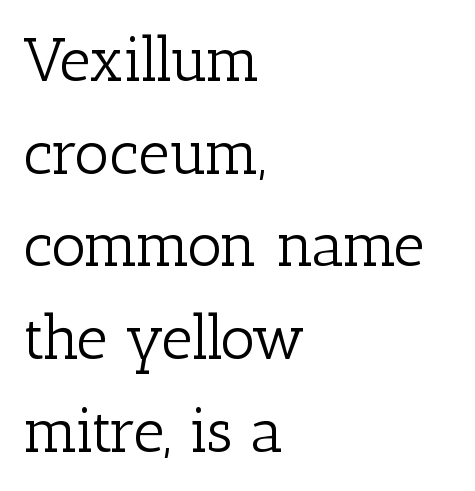
{"serif": "yes", "italic": "no", "bold": "no", "weight": "light", "width": "normal", "stroke_contrast": "low", "x_height": "medium", "monospaced": "no", "underline": "no", "align": "left", "line_spacing": "normal", "line_spacing_ratio": 1.52, "letter_spacing": "normal", "letter_spacing_em": 0.0, "glyph_px": 61}
